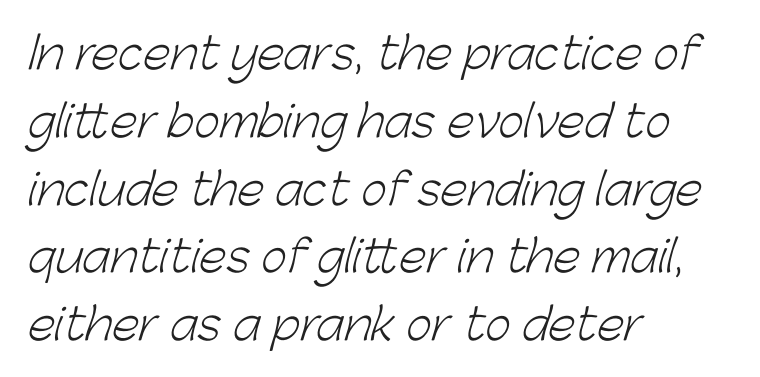
The image shows 44 px light sans-serif type; set left-aligned, normal line spacing (1.54x), normal letter spacing, not underlined; low stroke contrast and a medium x-height.
